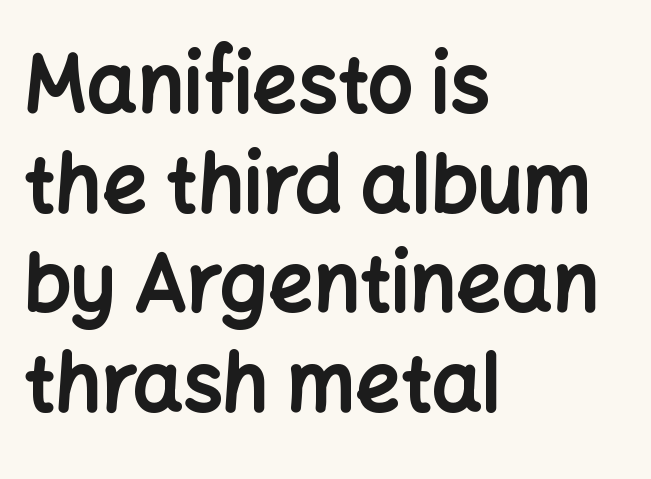
Typeset ragged right — the left edge is the straight one. Upright lettering throughout. Look at the stroke-to-counter ratio: heavy, a bold. This block has exactly the height ordinary leading produces. Classification — sans serif. This rendering leaves character spacing at its baseline value.
